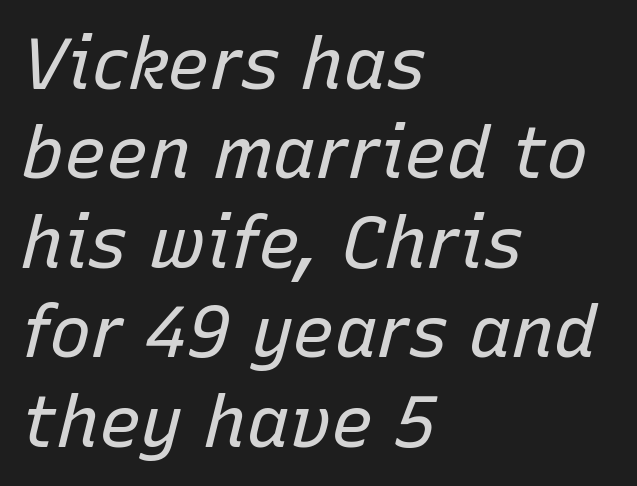
The block of text has a typical density, with ordinary space between rows. Heft: none added — not bold. Compared with a centered layout, this one pins lines to the left instead. The gap between lines stays unmarked. The passage shown is typed in a proportional face where columns would drift. Tall strokes in this sample are angled rather than plumb.
